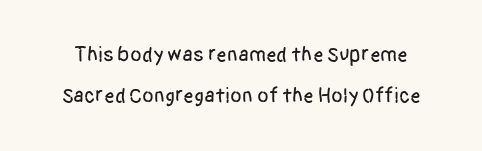
Q: Is the text italic (slanted)? A: No, it is upright.
Q: Is the text underlined? A: No.
Q: Is the spacing between letters normal or unusually wide? A: Normal.
Q: Is the spacing between lines tight, normal or loose? A: Loose.
